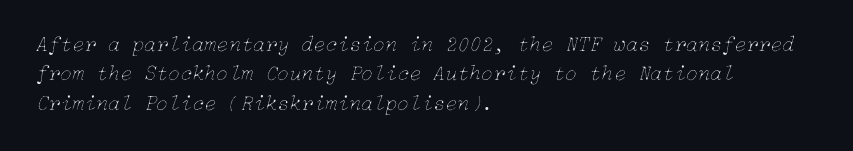
{"italic": "yes", "lean": "right", "slant_degrees": 15, "bold": "no", "underline": "no", "align": "left", "line_spacing": "normal", "line_spacing_ratio": 1.34, "letter_spacing": "normal", "letter_spacing_em": 0.0, "glyph_px": 22}
